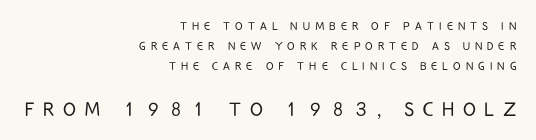
Small over large — that's the arrangement of the two blocks here. The text block is weighted toward the right margin, trailing off unevenly leftward. Underlining? Definitely not there. Vertical strokes here are truly vertical.
